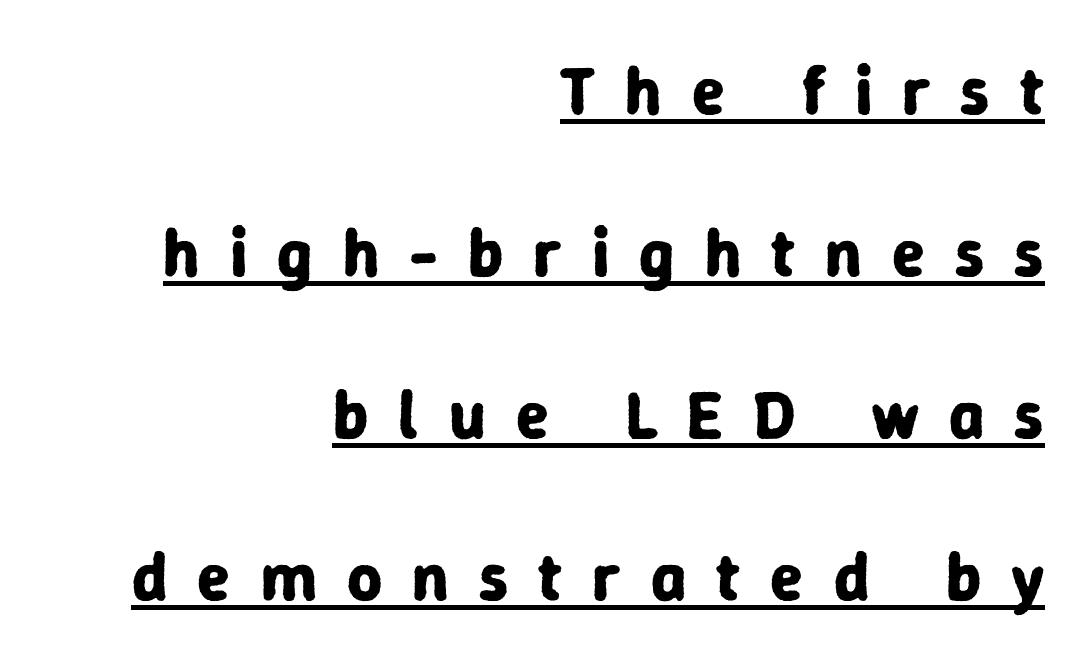
Examine the stroke ends and you'll find no serifs. Notice how a bar underscores the lettering throughout. The passage shown is typed in a proportional face where columns would drift. Students, this is bold: see how much ink each stroke carries. The type sits square on the baseline with zero lean.
